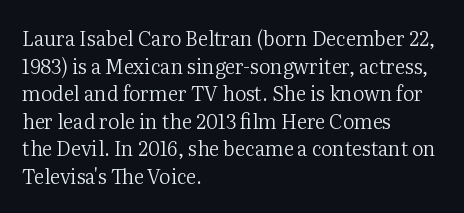
This rendering leaves character spacing at its baseline value. These lines stack with their left ends in a neat column. Reading down the column, the eye jumps a familiar distance to each next line. Stroke mass is kept to a normal reading level or below. Unlike italic type, these characters show no tilt at all. No word sits above an underline.
